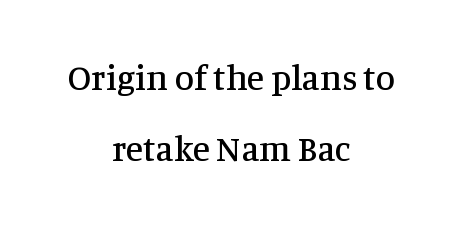
{"serif": "yes", "italic": "no", "width": "normal", "stroke_contrast": "medium", "x_height": "large", "monospaced": "no", "underline": "no", "align": "center", "line_spacing": "loose", "line_spacing_ratio": 2.02, "letter_spacing": "normal", "letter_spacing_em": 0.0, "glyph_px": 35}
